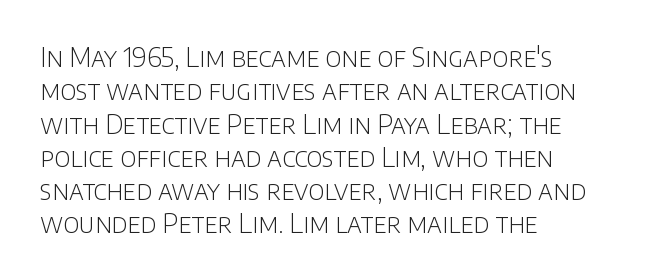
Q: Is the text bold? A: No.
Q: Is the text italic (slanted)? A: No, it is upright.
Q: Is the text underlined? A: No.
Q: How is the paragraph aligned? A: Left-aligned.
Q: Is the spacing between letters normal or unusually wide? A: Normal.
Q: Is the spacing between lines tight, normal or loose? A: Normal.
